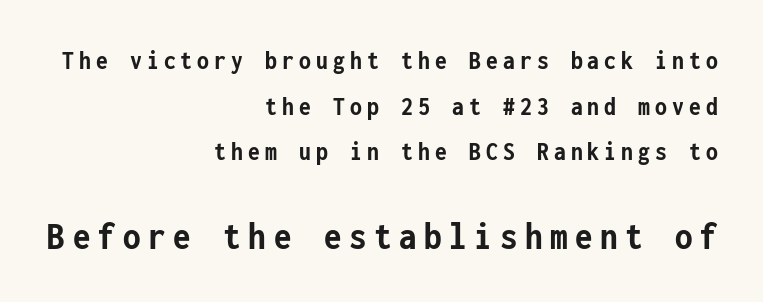
Q: Is the text bold? A: Yes.
Q: Is the text italic (slanted)? A: No, it is upright.
Q: Is the typeface a serif or a sans-serif typeface? A: Sans-serif.
Q: Is the text underlined? A: No.
Q: How is the paragraph aligned? A: Right-aligned.
Q: Is the spacing between lines tight, normal or loose? A: Normal.
Q: Which block of text is set in a larger size, the first (top) or the second (bottom)? A: The second (bottom) one.
Q: Width (condensed, normal, or wide)? A: Condensed.
Q: Stroke contrast? A: Low.
Q: x-height? A: Medium.
Q: Monospaced? A: Yes.
